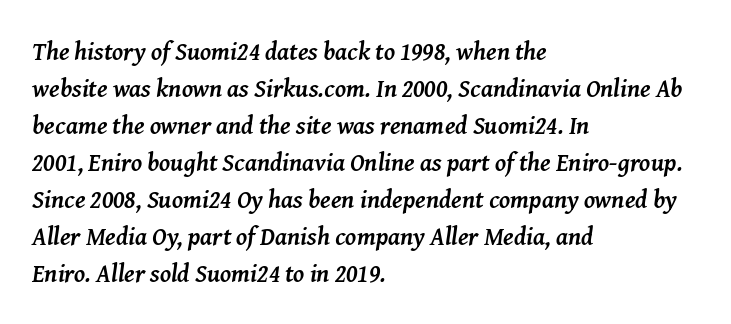
{"italic": "yes", "lean": "right", "slant_degrees": 8, "bold": "yes", "underline": "no", "align": "left", "line_spacing": "normal", "line_spacing_ratio": 1.48, "letter_spacing": "normal", "letter_spacing_em": 0.0, "glyph_px": 25}
